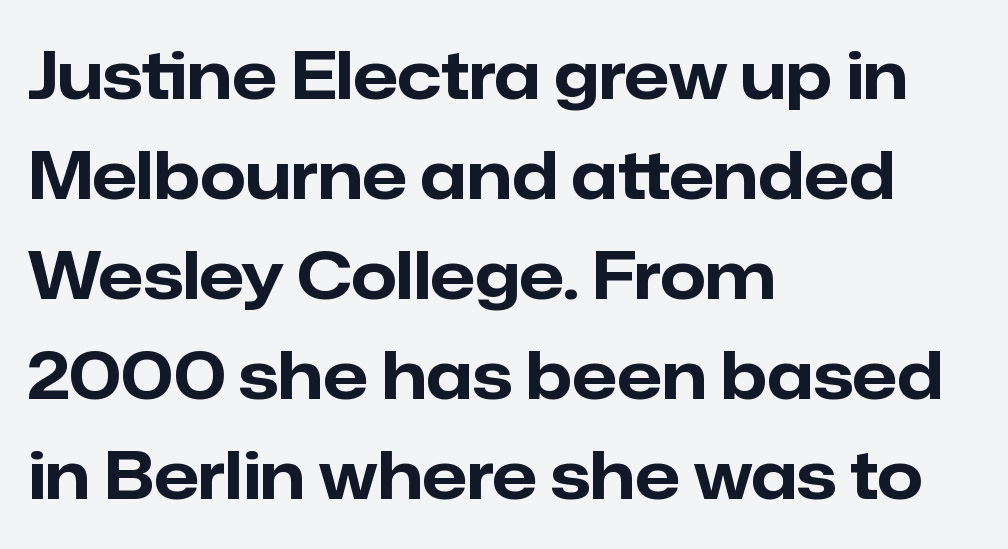
The image shows 65 px bold sans-serif type, upright; set left-aligned, normal line spacing (1.54x), normal letter spacing, not underlined; low stroke contrast and a medium x-height.
